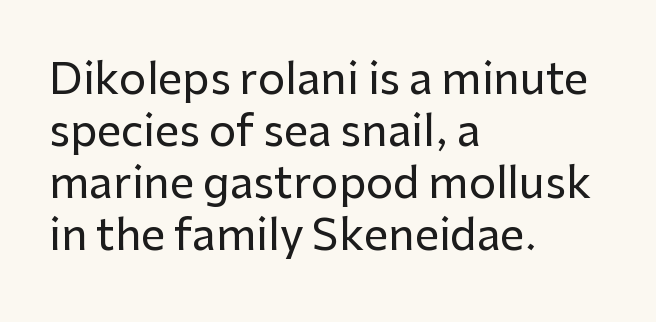
The image shows 43 px sans-serif type, upright; set left-aligned, line spacing 1.21x, normal letter spacing, not underlined; low stroke contrast and a medium x-height.
